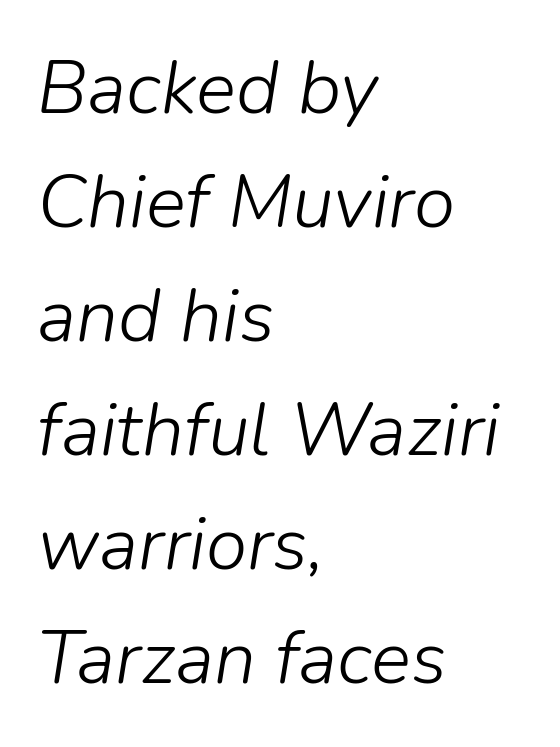
{"italic": "yes", "lean": "right", "slant_degrees": 9, "bold": "no", "weight": "light", "width": "normal", "stroke_contrast": "low", "x_height": "medium", "monospaced": "no", "underline": "no", "align": "left", "line_spacing": "normal", "line_spacing_ratio": 1.52, "letter_spacing": "normal", "letter_spacing_em": 0.0, "glyph_px": 75}
